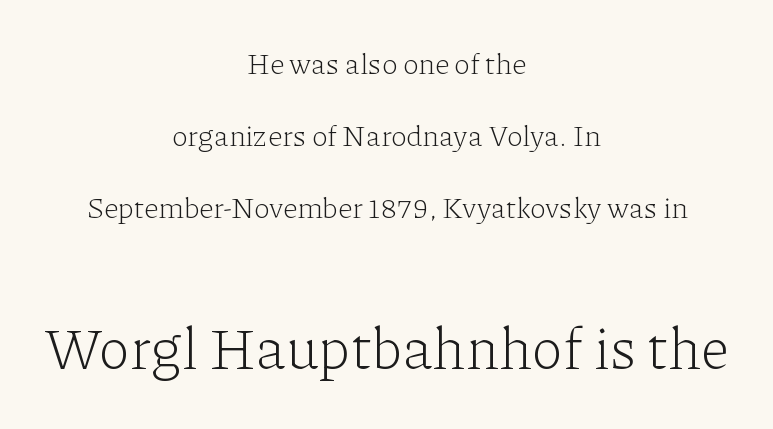
{"serif": "yes", "italic": "no", "bold": "no", "weight": "light", "width": "normal", "stroke_contrast": "low", "x_height": "medium", "monospaced": "no", "underline": "no", "align": "center", "line_spacing": "loose", "line_spacing_ratio": 2.49, "letter_spacing": "normal", "letter_spacing_em": 0.0, "larger_block": "second", "size_ratio": 2.0, "glyph_px": 58}
